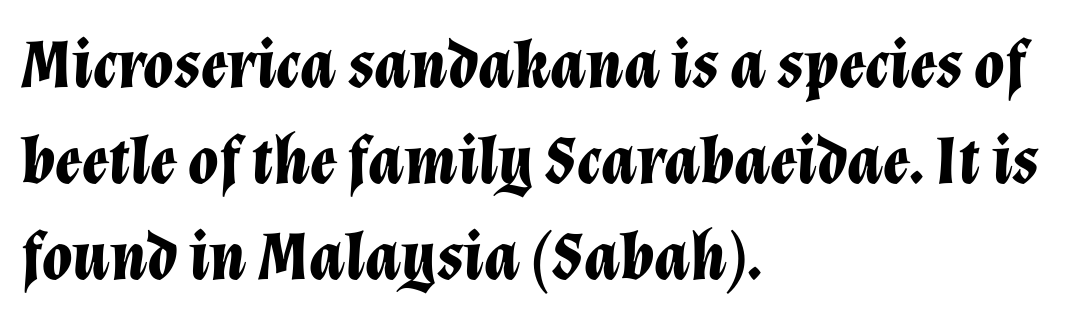
Layout note: lines flush left. The face used here has a pronounced slope to its letters. Each letter keeps its own natural width here, so spacing adapts to shape. How are the letters spaced? Ordinarily, with no added tracking. A bare baseline throughout the passage. The face used here has the dense, thick strokes of a bold.
